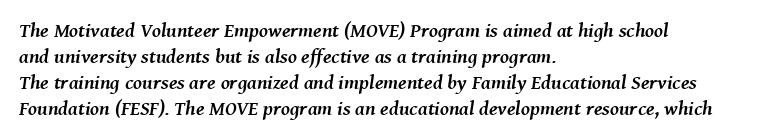
{"italic": "yes", "lean": "right", "slant_degrees": 8, "bold": "yes", "underline": "no", "align": "left", "line_spacing": "normal", "line_spacing_ratio": 1.3, "letter_spacing": "normal", "letter_spacing_em": 0.0, "glyph_px": 20}
